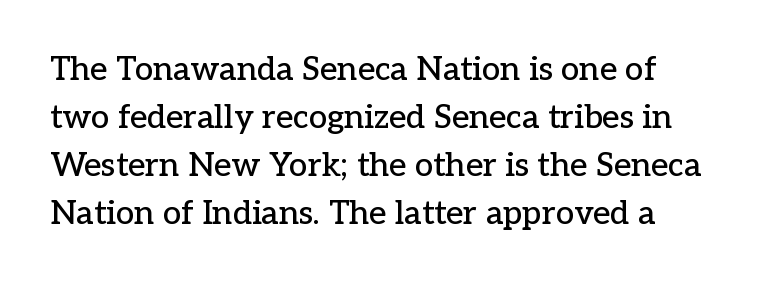
The image shows 33 px serif type, upright; set normal line spacing (1.45x), normal letter spacing, not underlined; low stroke contrast and a medium x-height.
